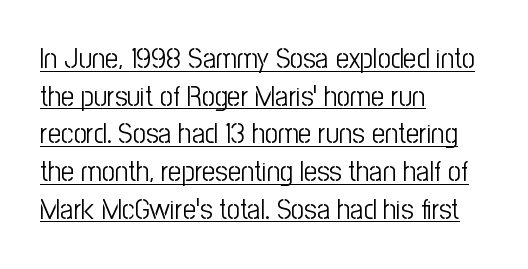
Q: Is the text bold? A: No.
Q: Is the text italic (slanted)? A: No, it is upright.
Q: Is the typeface a serif or a sans-serif typeface? A: Sans-serif.
Q: Is the text underlined? A: Yes.
Q: How is the paragraph aligned? A: Left-aligned.
Q: Is the spacing between letters normal or unusually wide? A: Normal.
Q: Is the spacing between lines tight, normal or loose? A: Normal.
Q: Width (condensed, normal, or wide)? A: Condensed.
Q: Stroke contrast? A: Low.
Q: x-height? A: Medium.
Q: Monospaced? A: No.
